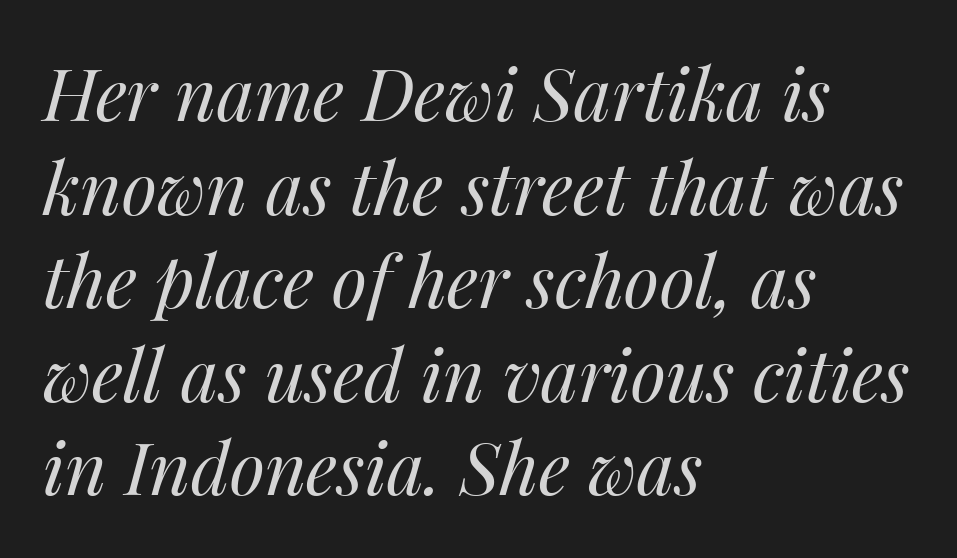
{"italic": "yes", "lean": "right", "slant_degrees": 14, "bold": "no", "weight": "regular", "width": "normal", "stroke_contrast": "medium", "x_height": "medium", "monospaced": "no", "underline": "no", "align": "left", "line_spacing": "normal", "line_spacing_ratio": 1.3, "letter_spacing": "normal", "letter_spacing_em": 0.0, "glyph_px": 72}
